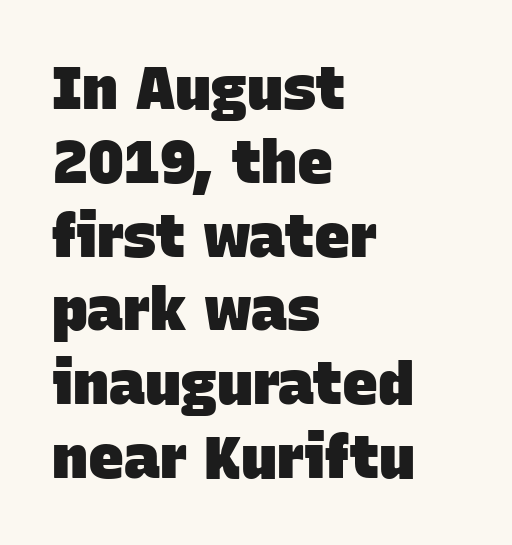
{"serif": "no", "bold": "yes", "weight": "heavy", "width": "normal", "stroke_contrast": "low", "x_height": "large", "monospaced": "no", "underline": "no", "align": "left", "line_spacing_ratio": 1.23, "letter_spacing": "normal", "letter_spacing_em": 0.0, "glyph_px": 60}
